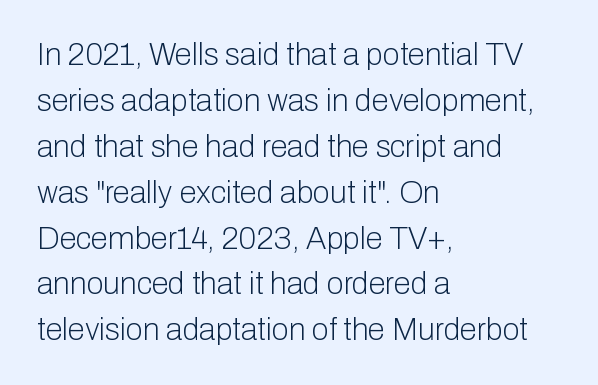
Q: Is the text bold? A: No.
Q: Is the text italic (slanted)? A: No, it is upright.
Q: Is the typeface a serif or a sans-serif typeface? A: Sans-serif.
Q: Is the text underlined? A: No.
Q: How is the paragraph aligned? A: Left-aligned.
Q: Is the spacing between letters normal or unusually wide? A: Normal.
Q: Is the spacing between lines tight, normal or loose? A: Normal.
Q: Width (condensed, normal, or wide)? A: Normal.
Q: Stroke contrast? A: Low.
Q: x-height? A: Medium.
Q: Monospaced? A: No.
